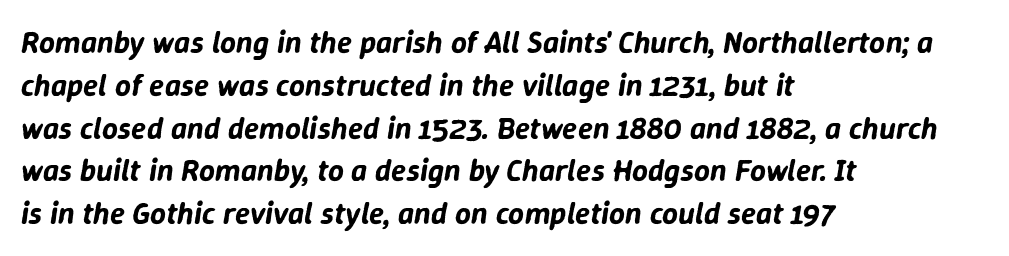
Horizontal alignment here is leftward, the default for most running prose. The rows are spaced the way most documents space them. This sample uses plain, unmodified letter spacing. Style check: oblique. No word sits above an underline.
